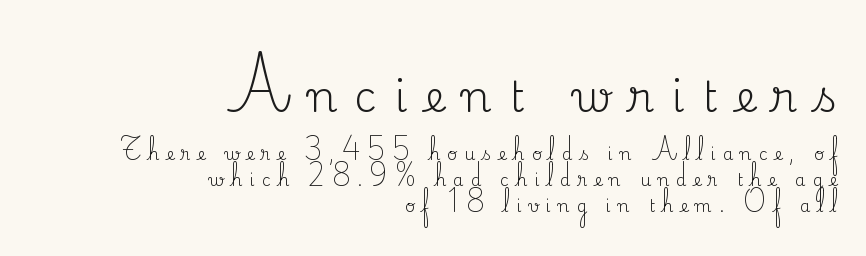
Q: Is the text bold? A: No.
Q: Is the text italic (slanted)? A: No, it is upright.
Q: Is the typeface a serif or a sans-serif typeface? A: Serif.
Q: Is the text underlined? A: No.
Q: How is the paragraph aligned? A: Right-aligned.
Q: Is the spacing between letters normal or unusually wide? A: Unusually wide.
Q: Is the spacing between lines tight, normal or loose? A: Normal.
Q: Which block of text is set in a larger size, the first (top) or the second (bottom)? A: The first (top) one.
Q: Width (condensed, normal, or wide)? A: Normal.
Q: Stroke contrast? A: Medium.
Q: x-height? A: Small.
Q: Monospaced? A: No.
